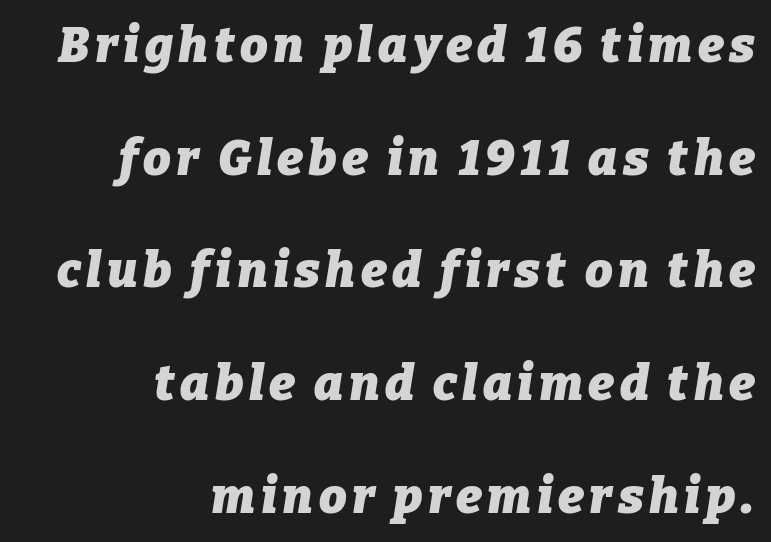
{"italic": "yes", "lean": "right", "slant_degrees": 9, "bold": "yes", "weight": "heavy", "width": "normal", "stroke_contrast": "low", "x_height": "medium", "monospaced": "no", "underline": "no", "align": "right", "line_spacing": "loose", "line_spacing_ratio": 2.3, "glyph_px": 49}
